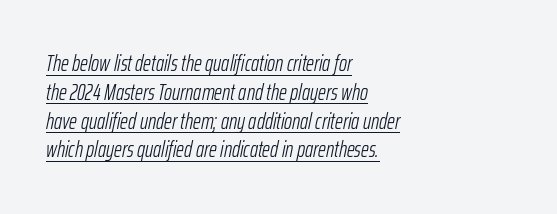
The image shows 22 px text type, italic (leaning right); set left-aligned, normal line spacing (1.31x), normal letter spacing, underlined.
